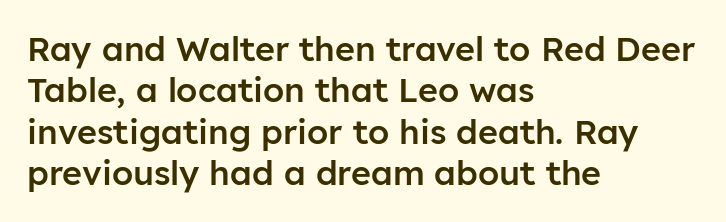
The image shows 34 px semibold sans-serif type, upright; set left-aligned, line spacing 1.22x, normal letter spacing, not underlined; low stroke contrast and a medium x-height.
